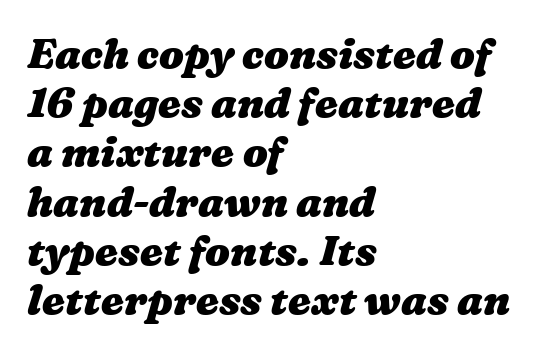
{"bold": "yes", "weight": "heavy", "width": "wide", "stroke_contrast": "medium", "x_height": "medium", "monospaced": "no", "underline": "no", "align": "left", "line_spacing_ratio": 1.2, "letter_spacing": "normal", "letter_spacing_em": 0.0, "glyph_px": 41}
